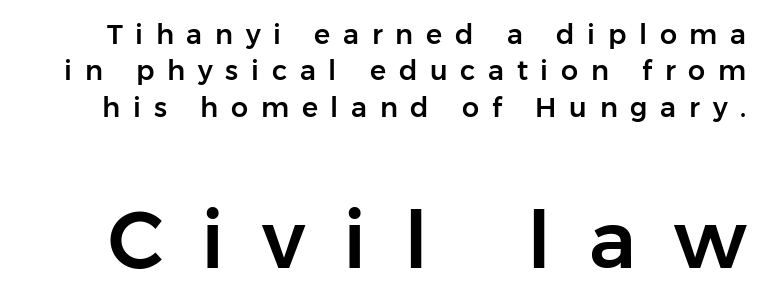
{"serif": "no", "italic": "no", "width": "normal", "stroke_contrast": "low", "x_height": "medium", "monospaced": "no", "underline": "no", "line_spacing": "normal", "line_spacing_ratio": 1.35, "letter_spacing": "wide", "letter_spacing_em": 0.47, "larger_block": "second", "size_ratio": 2.96, "glyph_px": 80}
